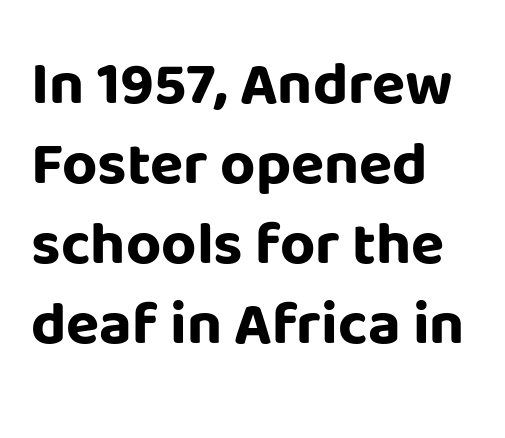
Q: Is the text bold? A: Yes.
Q: Is the text italic (slanted)? A: No, it is upright.
Q: Is the typeface a serif or a sans-serif typeface? A: Sans-serif.
Q: Is the text underlined? A: No.
Q: How is the paragraph aligned? A: Left-aligned.
Q: Is the spacing between letters normal or unusually wide? A: Normal.
Q: Is the spacing between lines tight, normal or loose? A: Normal.
Q: Width (condensed, normal, or wide)? A: Normal.
Q: Stroke contrast? A: Low.
Q: x-height? A: Large.
Q: Monospaced? A: No.
